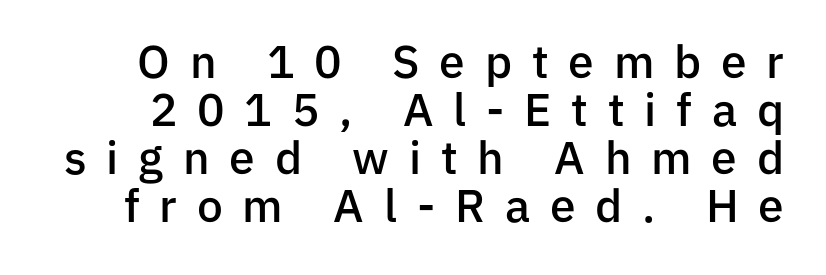
Words float on clear page, feet unadorned. Spacing between characters has been opened up far beyond the box default. You can tell from the bare stems that sans-serif type was used. It's the straight-up-and-down kind of type. Compared with typical paragraphs, the rows here are closer together. Firm but not heavy-handed strokes: this text is semibold.
